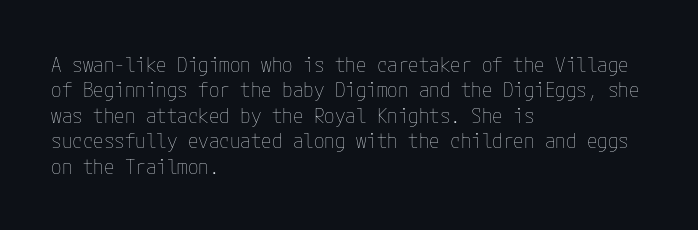
A bare baseline throughout the passage. Line beginnings align vertically; line endings do not. This sample uses plain, unmodified letter spacing. Posture: straight, roman, zero tilt. Is this a heavy cut? Hardly; it is regular or lighter.
